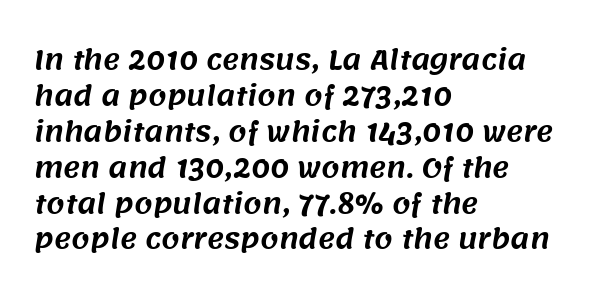
The image shows 26 px text type; set left-aligned, normal line spacing (1.38x), normal letter spacing, not underlined.
